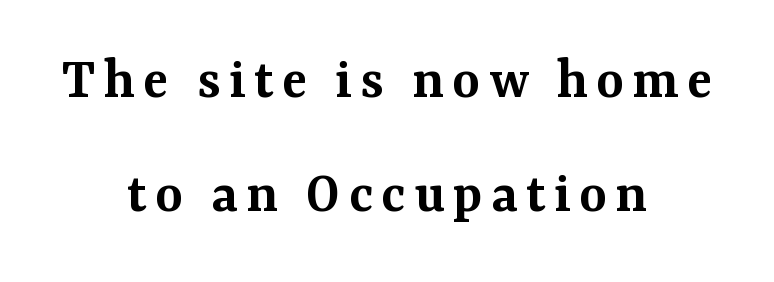
The image shows 59 px semibold serif type, upright; set centered, loose line spacing (1.93x), not underlined; medium stroke contrast and a medium x-height.
